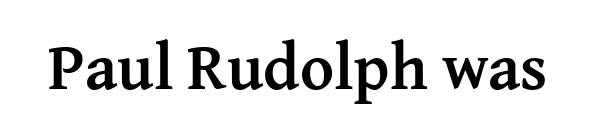
These lines carry a lot of weight — the face is fully bold. Spacing verdict: proportional, widths tailored to each character. The letters sit at their default tracking, neither squeezed nor spread. Style check: upright.
